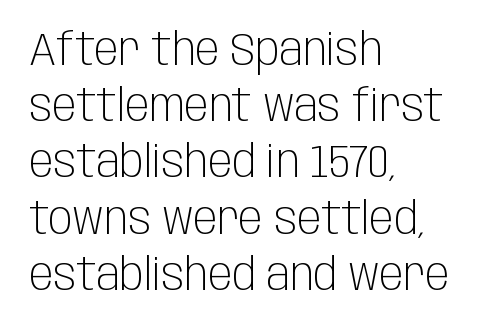
Q: Is the text bold? A: No.
Q: Is the text italic (slanted)? A: No, it is upright.
Q: Is the typeface a serif or a sans-serif typeface? A: Sans-serif.
Q: Is the text underlined? A: No.
Q: How is the paragraph aligned? A: Left-aligned.
Q: Is the spacing between letters normal or unusually wide? A: Normal.
Q: Is the spacing between lines tight, normal or loose? A: Normal.
Q: Width (condensed, normal, or wide)? A: Condensed.
Q: Stroke contrast? A: Low.
Q: x-height? A: Large.
Q: Monospaced? A: No.
